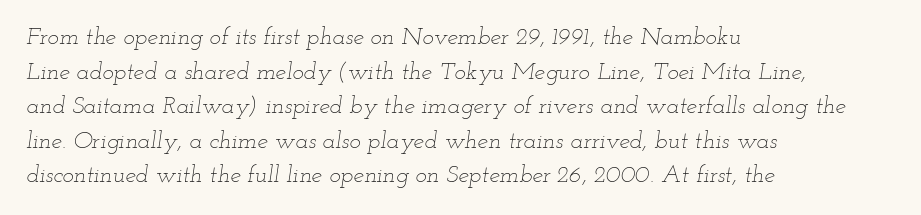
{"italic": "yes", "lean": "right", "slant_degrees": 12, "bold": "no", "underline": "no", "align": "left", "line_spacing": "normal", "line_spacing_ratio": 1.44, "letter_spacing": "normal", "letter_spacing_em": 0.0, "glyph_px": 24}
